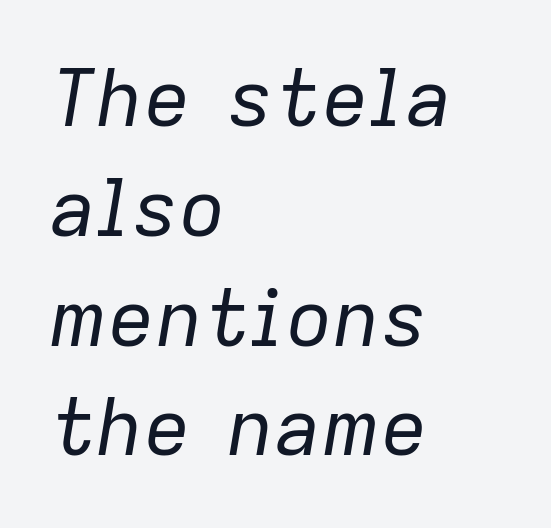
The image shows 79 px regular-weight type, italic (leaning right); set left-aligned, normal line spacing (1.39x), normal letter spacing, not underlined; low stroke contrast and a medium x-height.
